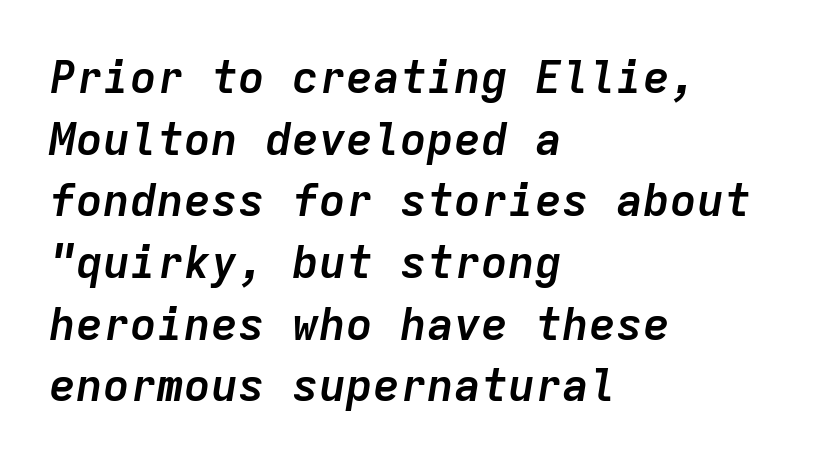
Q: Is the text bold? A: Yes.
Q: Is the text italic (slanted)? A: Yes, it leans right by about 9 degrees.
Q: Is the text underlined? A: No.
Q: How is the paragraph aligned? A: Left-aligned.
Q: Is the spacing between letters normal or unusually wide? A: Normal.
Q: Is the spacing between lines tight, normal or loose? A: Normal.
Q: Width (condensed, normal, or wide)? A: Normal.
Q: Stroke contrast? A: Low.
Q: x-height? A: Medium.
Q: Monospaced? A: Yes.
